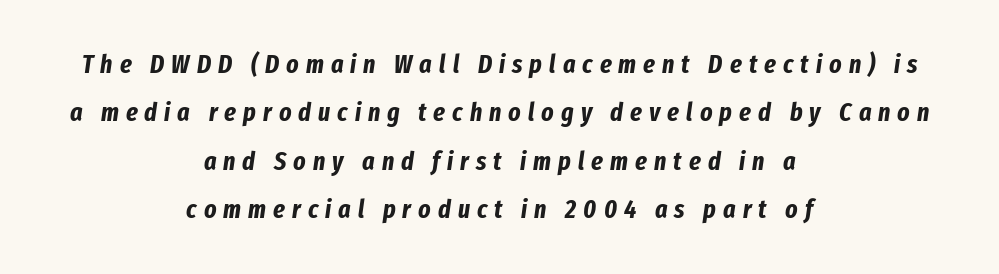
{"italic": "yes", "lean": "right", "slant_degrees": 8, "bold": "yes", "underline": "no", "align": "center", "line_spacing_ratio": 1.86, "letter_spacing": "wide", "letter_spacing_em": 0.27, "glyph_px": 26}
